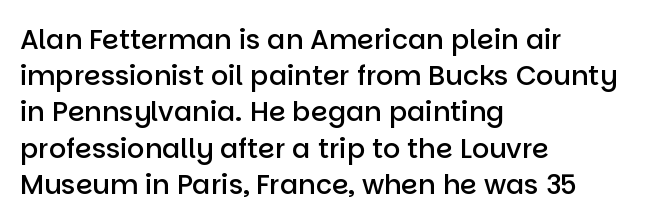
Q: Is the text bold? A: Semi-bold.
Q: Is the text italic (slanted)? A: No, it is upright.
Q: Is the text underlined? A: No.
Q: How is the paragraph aligned? A: Left-aligned.
Q: Is the spacing between letters normal or unusually wide? A: Normal.
Q: Is the spacing between lines tight, normal or loose? A: Normal.
